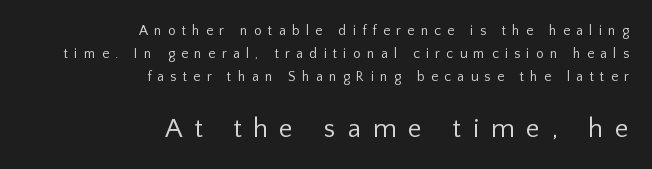
If you drew a line through each stem, it would be perfectly vertical. The paragraph has a hard right edge and a soft left edge. This layout puts the modest block above and the oversized block below. The typeface has the unassuming heft of standard copy or less. This rendering widens character spacing well past its baseline value. Students, observe: this is what conventionally led text looks like.
